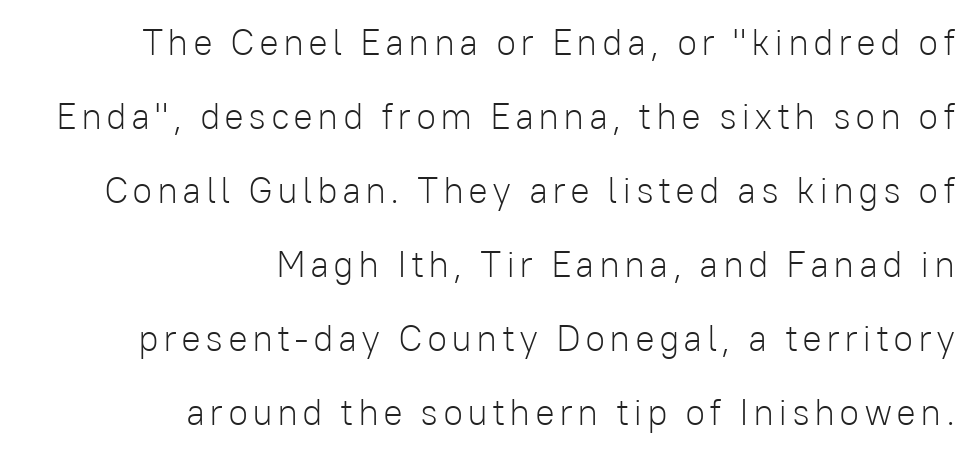
The image shows 37 px light sans-serif type, upright; set right-aligned, loose line spacing (2.0x), not underlined; low stroke contrast and a medium x-height.
